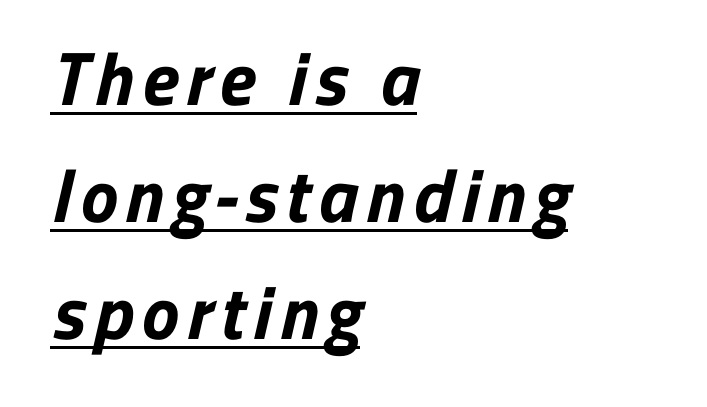
{"serif": "no", "bold": "yes", "weight": "bold", "width": "normal", "stroke_contrast": "low", "x_height": "medium", "monospaced": "no", "underline": "yes", "align": "left", "line_spacing": "normal", "line_spacing_ratio": 1.56, "glyph_px": 75}
